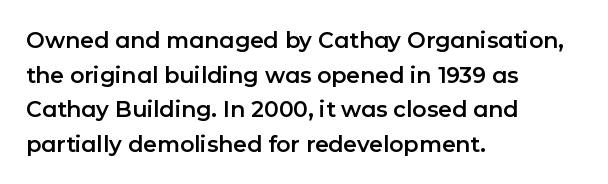
The setting favours the left margin, as ordinary paragraphs usually do. The letters stand straight up with perfectly vertical stems. Baseline-to-baseline distance is the conventional proportion of letter height. Beneath every word, the page is bare. Is the letter spacing exaggerated? No — it looks like the ordinary default.
